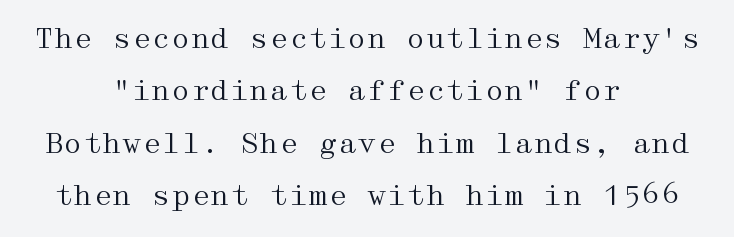
No chunkiness to these letters — they're not bold. The type family on display is of the serif kind. A roman cut, with each character standing at attention. Words appear dense and cohesive because spacing is normal. In CSS terms this would be text-align: center. This rendering features lettering with no underline.
